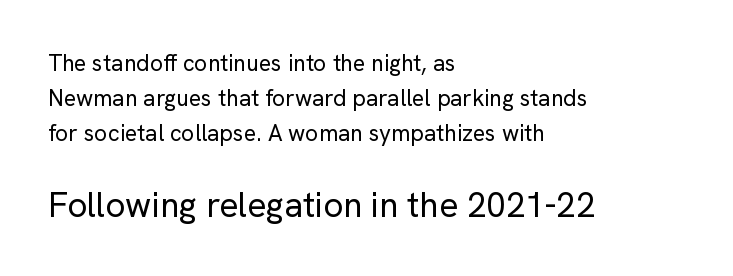
The image shows 35 px regular-weight sans-serif type, upright; set left-aligned, normal line spacing (1.53x), normal letter spacing, not underlined; the second (bottom) block is 1.52x larger; low stroke contrast and a medium x-height.
